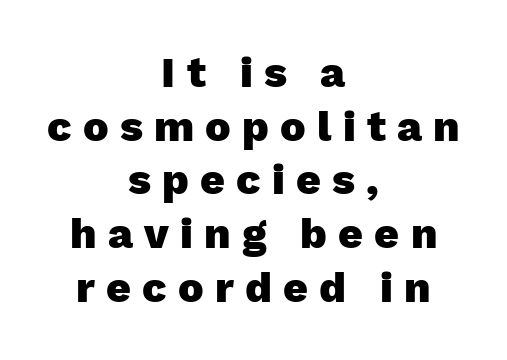
The image shows 43 px heavy sans-serif type, upright; set centered, normal line spacing (1.25x), unusually wide letter spacing (+0.26 em), not underlined; low stroke contrast and a medium x-height.
